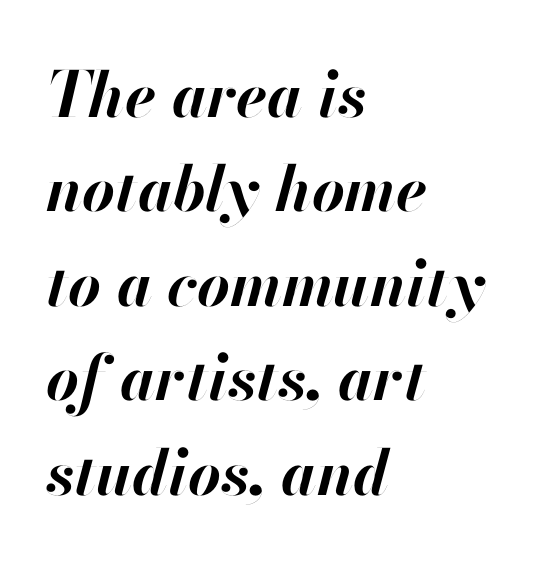
The image shows 63 px bold type, italic (leaning right); set left-aligned, normal line spacing (1.5x), normal letter spacing, not underlined; high stroke contrast and a small x-height.
